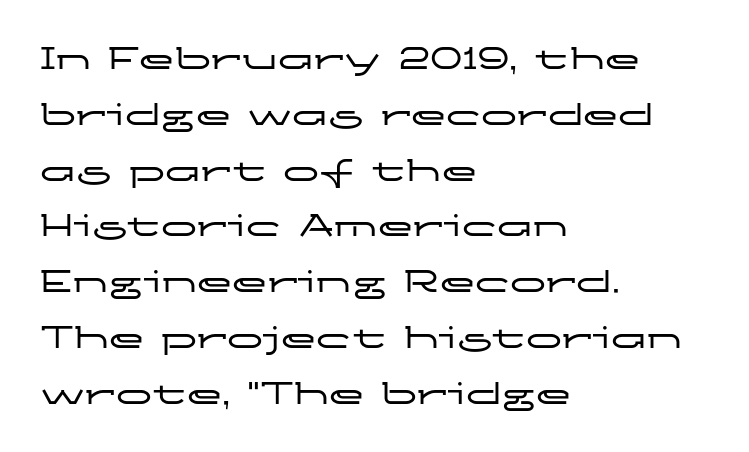
Q: Is the text italic (slanted)? A: No, it is upright.
Q: Is the typeface a serif or a sans-serif typeface? A: Sans-serif.
Q: Is the text underlined? A: No.
Q: How is the paragraph aligned? A: Left-aligned.
Q: Is the spacing between letters normal or unusually wide? A: Normal.
Q: Is the spacing between lines tight, normal or loose? A: Normal.
Q: Width (condensed, normal, or wide)? A: Wide.
Q: Stroke contrast? A: Low.
Q: x-height? A: Medium.
Q: Monospaced? A: No.
